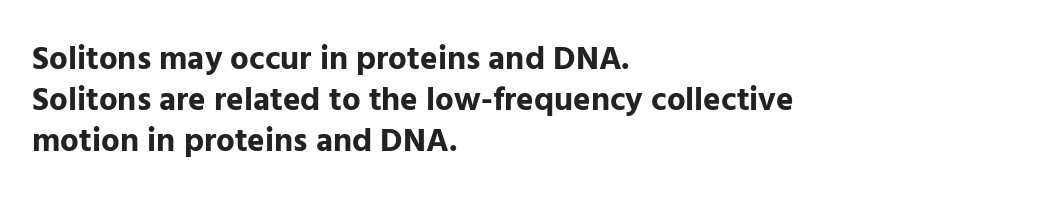
The passage shown is not underscored anywhere. Emphasis by weight is at full strength: bold. Glyph-to-glyph distance matches everyday printed text. Here the designer chose a conventional face with non-uniform glyph widths. This is the regular roman posture of the typeface.
